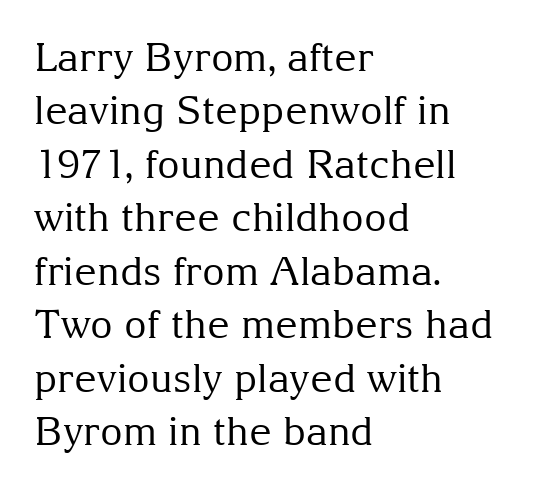
The image shows 39 px regular-weight serif type, upright; set left-aligned, normal line spacing (1.37x), normal letter spacing, not underlined; medium stroke contrast and a medium x-height.
